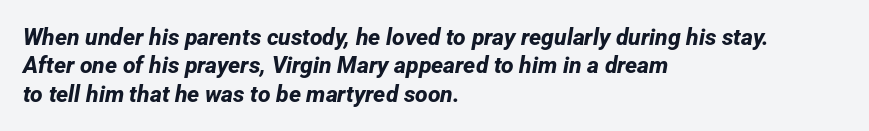
The image shows 23 px bold type; set left-aligned, line spacing 1.23x, normal letter spacing, not underlined.
